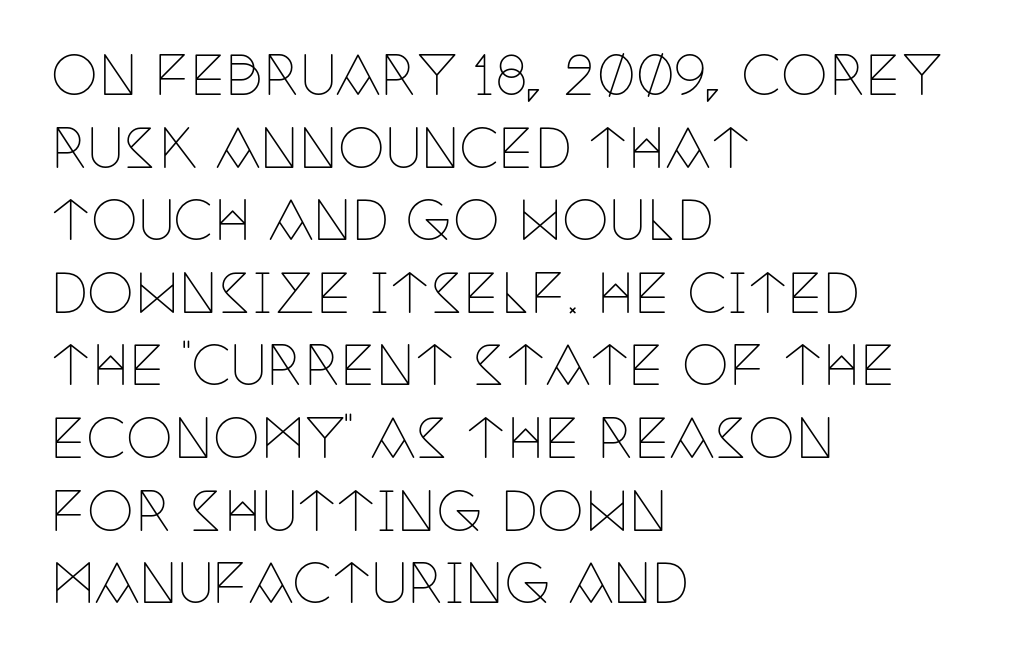
Q: Is the text bold? A: No.
Q: Is the text italic (slanted)? A: No, it is upright.
Q: Is the typeface a serif or a sans-serif typeface? A: Serif.
Q: Is the text underlined? A: No.
Q: How is the paragraph aligned? A: Left-aligned.
Q: Is the spacing between letters normal or unusually wide? A: Normal.
Q: Is the spacing between lines tight, normal or loose? A: Normal.
Q: Width (condensed, normal, or wide)? A: Condensed.
Q: Stroke contrast? A: Low.
Q: x-height? A: Large.
Q: Monospaced? A: No.
